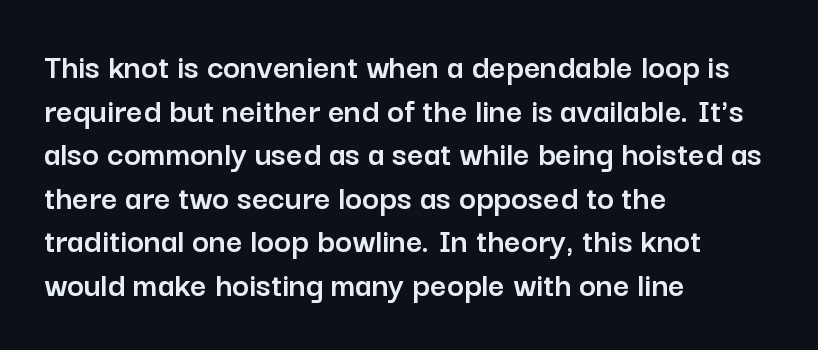
Q: Is the text italic (slanted)? A: No, it is upright.
Q: Is the typeface a serif or a sans-serif typeface? A: Sans-serif.
Q: Is the text underlined? A: No.
Q: How is the paragraph aligned? A: Left-aligned.
Q: Is the spacing between letters normal or unusually wide? A: Normal.
Q: Width (condensed, normal, or wide)? A: Normal.
Q: Stroke contrast? A: Low.
Q: x-height? A: Medium.
Q: Monospaced? A: No.
